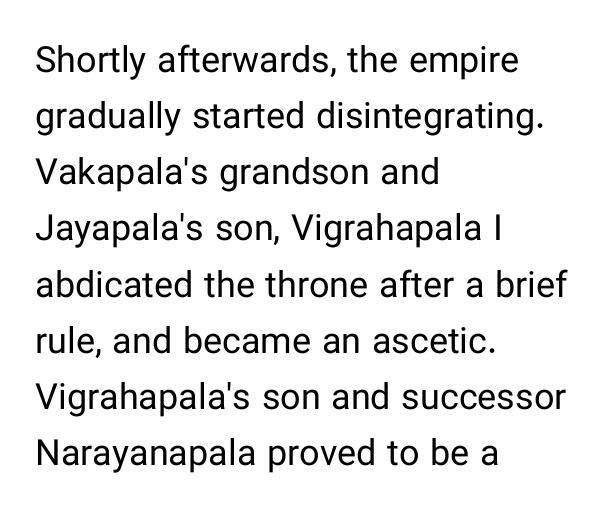
The image shows 36 px regular-weight sans-serif type, upright; set left-aligned, normal line spacing (1.56x), normal letter spacing, not underlined; low stroke contrast and a medium x-height.
